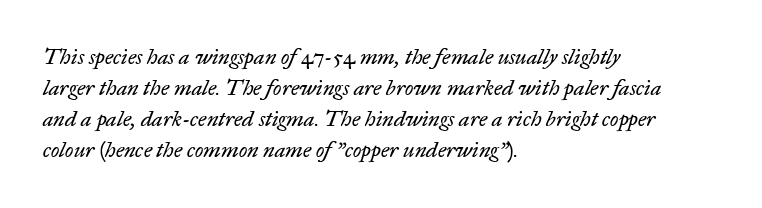
Q: Is the text bold? A: No.
Q: Is the text italic (slanted)? A: Yes, it leans right by about 17 degrees.
Q: Is the text underlined? A: No.
Q: How is the paragraph aligned? A: Left-aligned.
Q: Is the spacing between letters normal or unusually wide? A: Normal.
Q: Is the spacing between lines tight, normal or loose? A: Normal.
